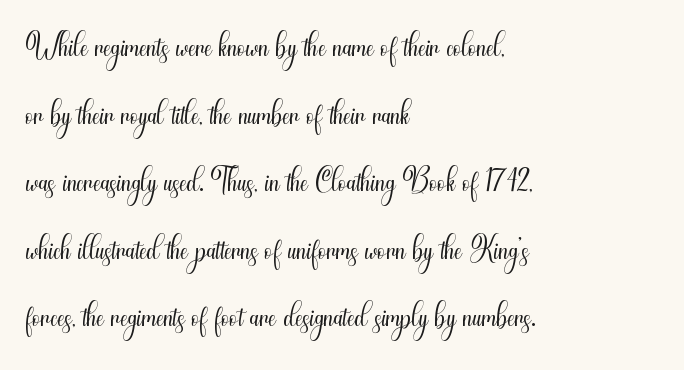
{"serif": "no", "bold": "no", "weight": "light", "width": "condensed", "stroke_contrast": "medium", "x_height": "small", "monospaced": "no", "underline": "no", "align": "left", "line_spacing": "normal", "line_spacing_ratio": 1.47, "letter_spacing": "normal", "letter_spacing_em": 0.0, "glyph_px": 46}
